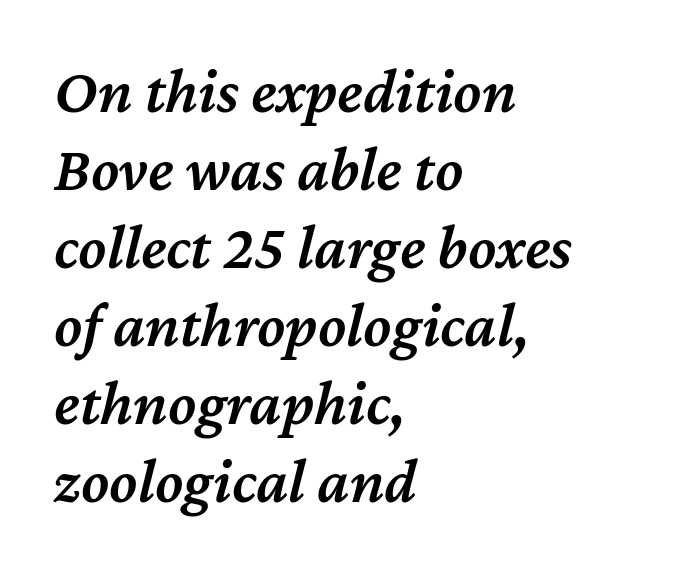
{"italic": "yes", "lean": "right", "slant_degrees": 12, "bold": "semi", "weight": "semibold", "width": "normal", "stroke_contrast": "medium", "x_height": "medium", "monospaced": "no", "underline": "no", "align": "left", "line_spacing_ratio": 1.22, "letter_spacing": "normal", "letter_spacing_em": 0.0, "glyph_px": 64}
